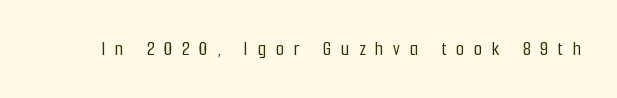
The image shows 21 px text type, upright; set unusually wide letter spacing (+0.47 em), not underlined.
